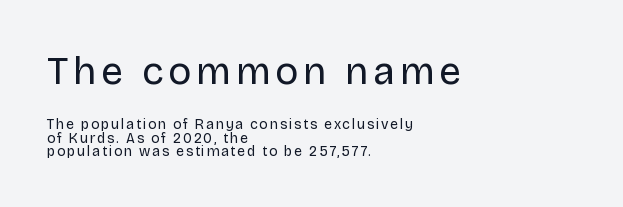
Q: Is the text bold? A: No.
Q: Is the text italic (slanted)? A: No, it is upright.
Q: Is the typeface a serif or a sans-serif typeface? A: Sans-serif.
Q: Is the text underlined? A: No.
Q: How is the paragraph aligned? A: Left-aligned.
Q: Is the spacing between lines tight, normal or loose? A: Tight.
Q: Which block of text is set in a larger size, the first (top) or the second (bottom)? A: The first (top) one.
Q: Width (condensed, normal, or wide)? A: Normal.
Q: Stroke contrast? A: Low.
Q: x-height? A: Large.
Q: Monospaced? A: No.
